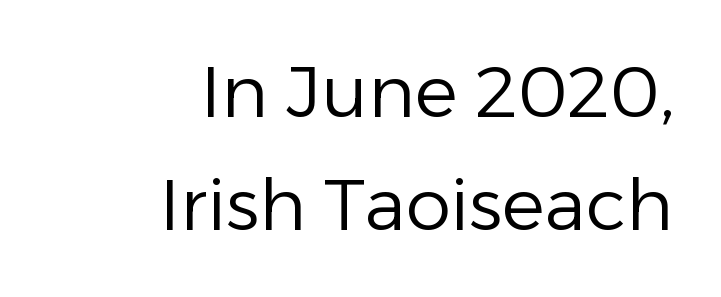
Q: Is the text bold? A: No.
Q: Is the text italic (slanted)? A: No, it is upright.
Q: Is the typeface a serif or a sans-serif typeface? A: Sans-serif.
Q: Is the text underlined? A: No.
Q: How is the paragraph aligned? A: Right-aligned.
Q: Is the spacing between letters normal or unusually wide? A: Normal.
Q: Is the spacing between lines tight, normal or loose? A: Normal.
Q: Width (condensed, normal, or wide)? A: Normal.
Q: Stroke contrast? A: Low.
Q: x-height? A: Medium.
Q: Monospaced? A: No.
